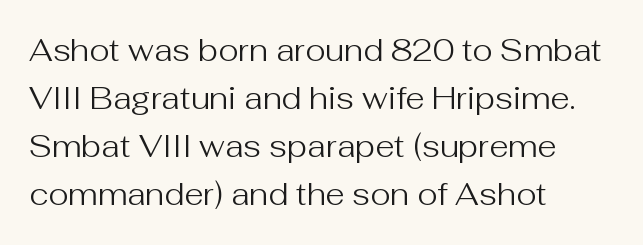
{"serif": "no", "italic": "no", "bold": "no", "weight": "regular", "width": "normal", "stroke_contrast": "medium", "x_height": "medium", "monospaced": "no", "underline": "no", "align": "left", "line_spacing": "normal", "line_spacing_ratio": 1.55, "letter_spacing": "normal", "letter_spacing_em": 0.0, "glyph_px": 31}
